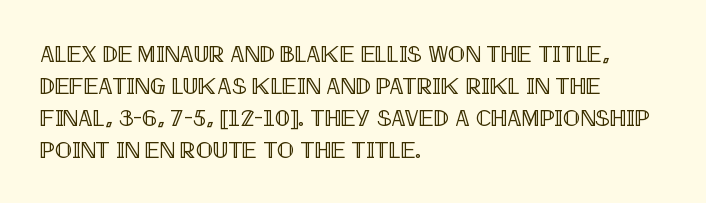
{"italic": "no", "underline": "no", "align": "left", "line_spacing": "normal", "line_spacing_ratio": 1.39, "letter_spacing": "normal", "letter_spacing_em": 0.0, "glyph_px": 23}
